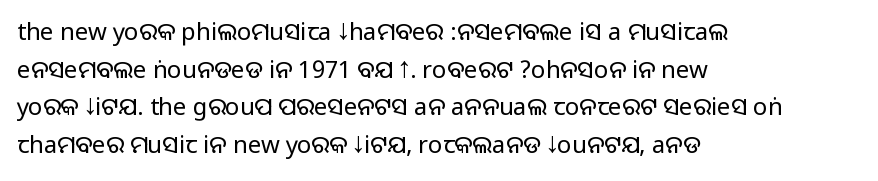
The image shows 24 px text type, upright; set left-aligned, normal line spacing (1.57x), normal letter spacing, not underlined.
